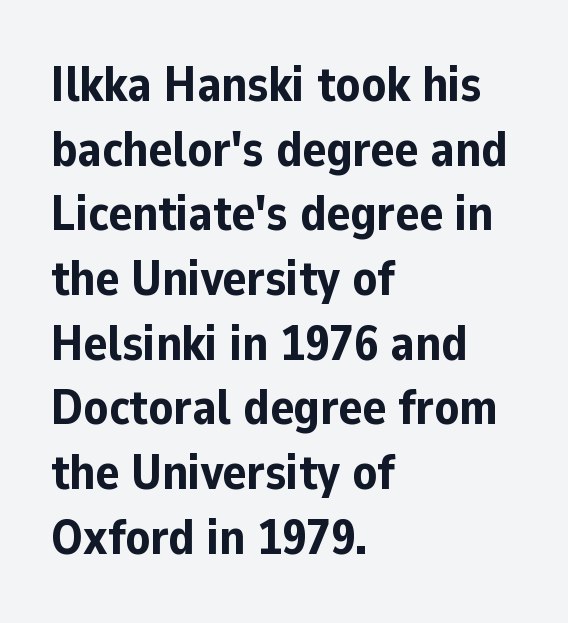
The image shows 49 px bold sans-serif type, upright; set left-aligned, normal line spacing (1.32x), normal letter spacing, not underlined; low stroke contrast and a medium x-height.
